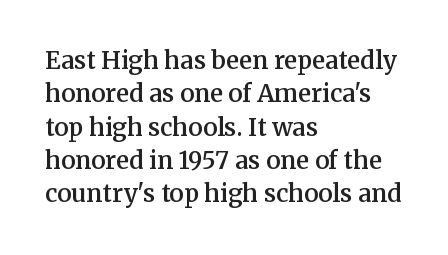
{"italic": "no", "bold": "semi", "underline": "no", "align": "left", "line_spacing": "normal", "line_spacing_ratio": 1.39, "letter_spacing": "normal", "letter_spacing_em": 0.0, "glyph_px": 24}
